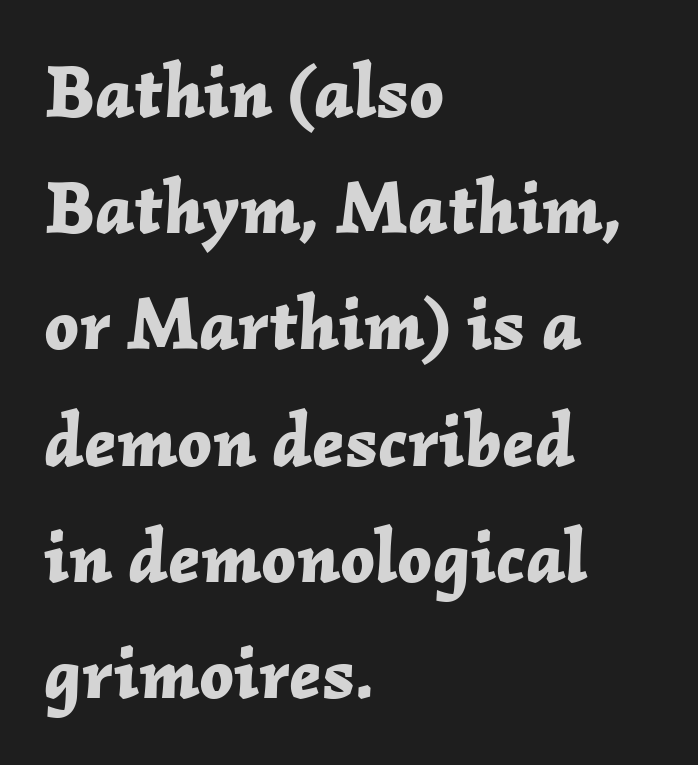
Look at the tracking — it's just the regular setting, nothing added. Each letter keeps its own natural width here, so spacing adapts to shape. Is the block centered? No — it sits flush against the left margin. The line-height multiplier appears to be the usual default. This is oblique type, the kind used for emphasis or titles.
